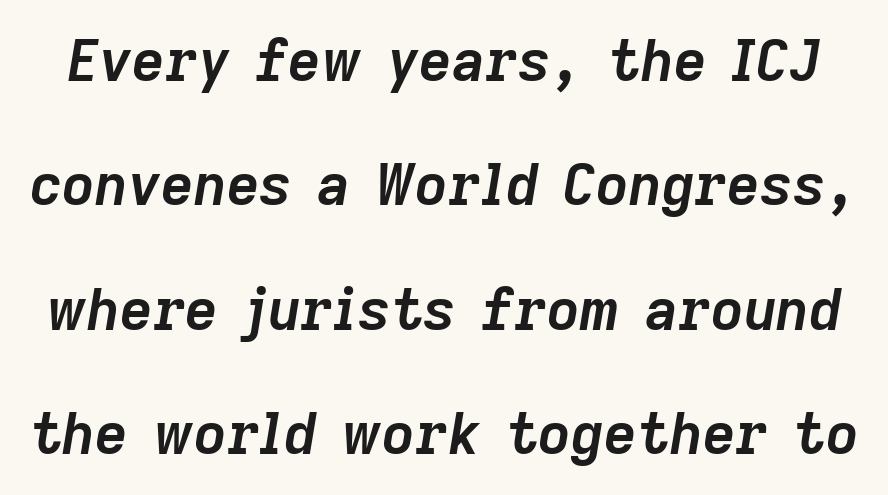
Honestly, there is no underline to notice here at all. Short note: letters normally spaced. The rendering applies a slant to the glyphs. Typesetter's note: full bold, strokes at maximum text heaviness. The letters advance in unequal steps, a hallmark of proportional type.
